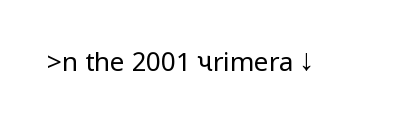
{"italic": "no", "bold": "no", "underline": "no", "letter_spacing": "normal", "letter_spacing_em": 0.0, "glyph_px": 26}
